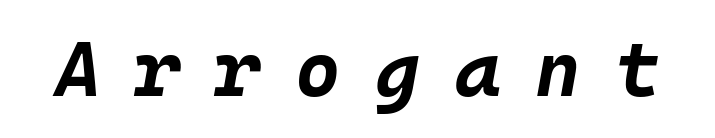
{"italic": "yes", "lean": "right", "slant_degrees": 10, "bold": "yes", "weight": "bold", "width": "normal", "stroke_contrast": "low", "x_height": "large", "monospaced": "yes", "underline": "no", "letter_spacing": "wide", "letter_spacing_em": 0.44, "glyph_px": 78}
